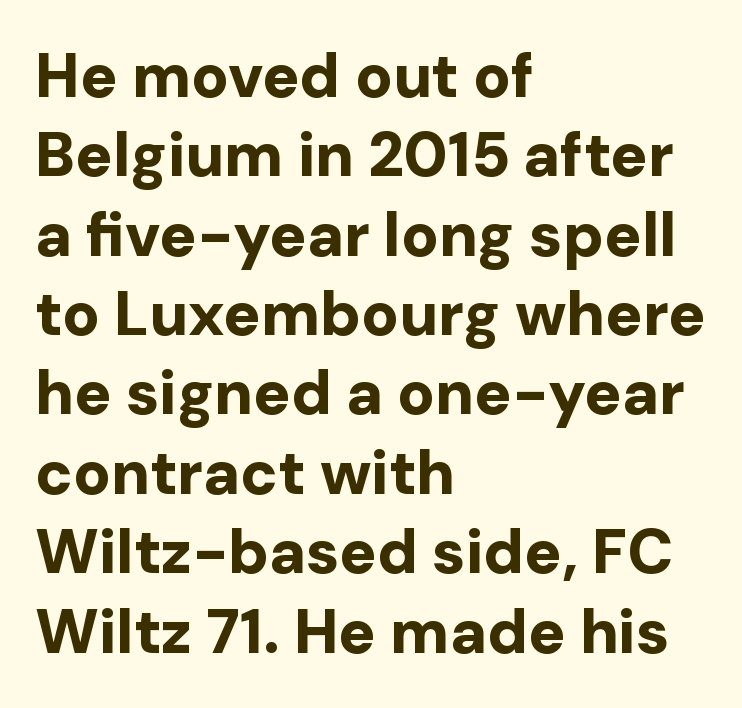
{"serif": "no", "italic": "no", "bold": "yes", "weight": "bold", "width": "normal", "stroke_contrast": "low", "x_height": "medium", "monospaced": "no", "underline": "no", "align": "left", "line_spacing": "normal", "line_spacing_ratio": 1.28, "letter_spacing": "normal", "letter_spacing_em": 0.0, "glyph_px": 62}
